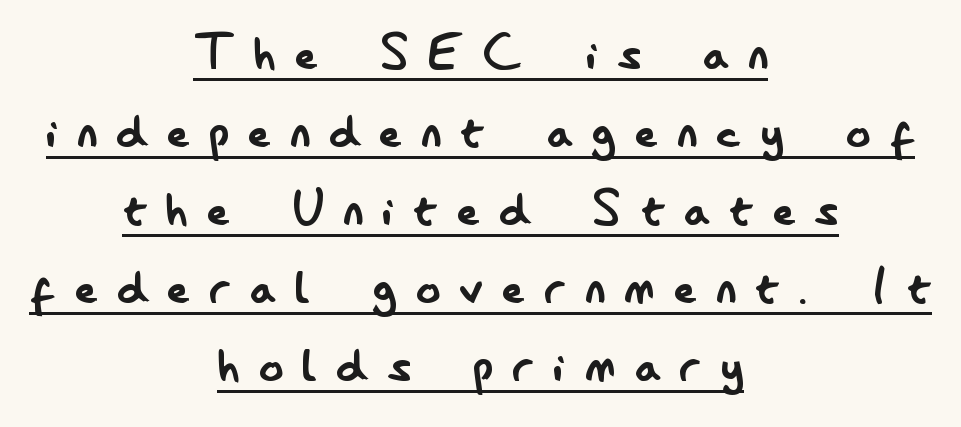
This rendering employs a face without finishing strokes, i.e., a sans-serif. Bold? No — there's no thickening of the strokes. What's the leading like? Ordinary, nothing unusual. The typography opts for an upright posture over an oblique one. Glyph-to-glyph distance is far greater than everyday printed text.
